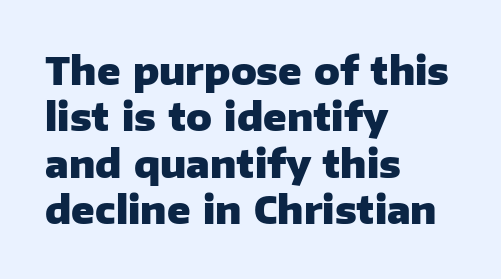
The image shows 38 px heavy sans-serif type, upright; set left-aligned, line spacing 1.22x, normal letter spacing, not underlined; low stroke contrast and a medium x-height.
